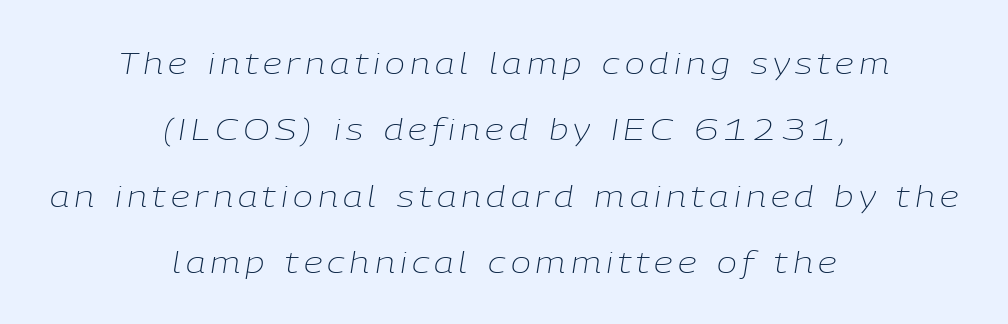
Bare-footed words on every line. Nothing heavy about these letters — not bold at all. Horizontal bands of white between lines are thick stripes. There's an unmistakable incline to the writing here. The typesetter chose a symmetrical, centered arrangement here.
